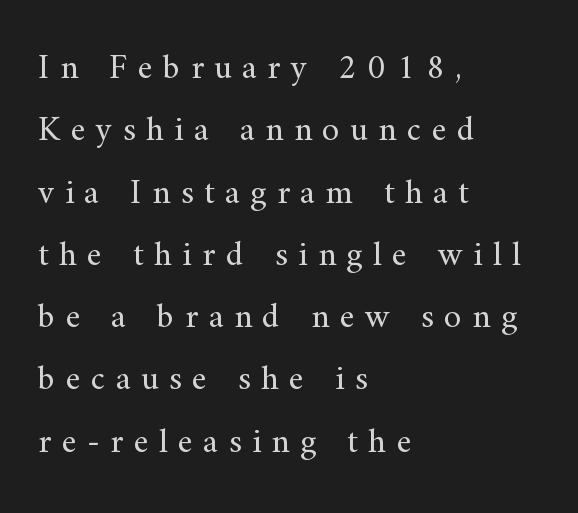
{"serif": "yes", "italic": "no", "bold": "no", "weight": "regular", "width": "normal", "stroke_contrast": "medium", "x_height": "small", "monospaced": "no", "underline": "no", "align": "left", "line_spacing_ratio": 1.78, "letter_spacing": "wide", "letter_spacing_em": 0.3, "glyph_px": 35}
